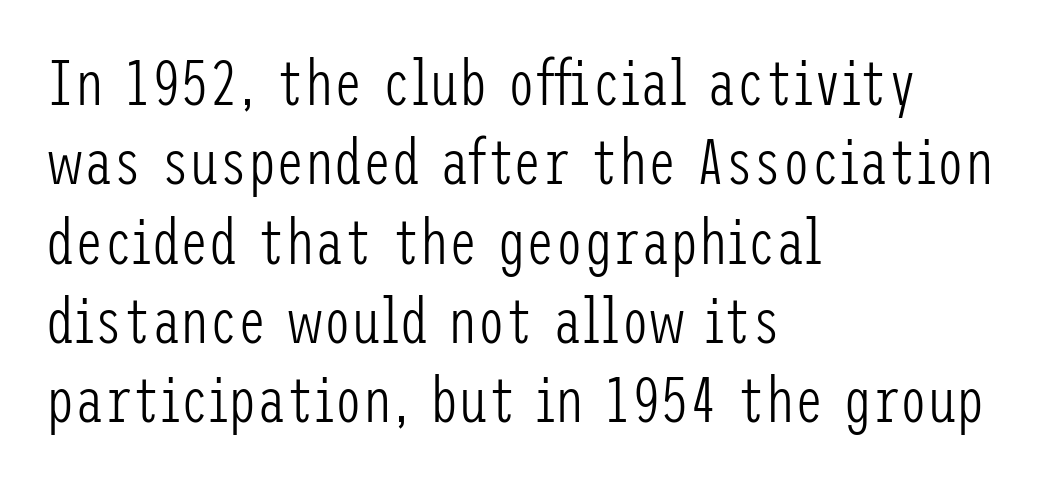
The image shows 64 px light, condensed sans-serif type, upright; set left-aligned, line spacing 1.24x, normal letter spacing, not underlined; low stroke contrast and a medium x-height.
